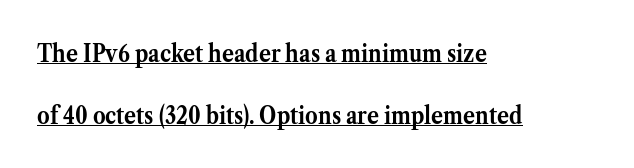
{"italic": "no", "bold": "yes", "underline": "yes", "align": "left", "line_spacing": "loose", "line_spacing_ratio": 2.47, "letter_spacing": "normal", "letter_spacing_em": 0.0, "glyph_px": 25}
